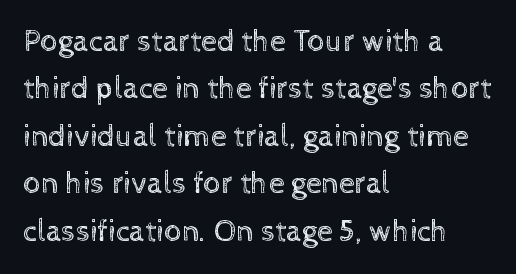
Q: Is the text bold? A: No.
Q: Is the text italic (slanted)? A: No, it is upright.
Q: Is the text underlined? A: No.
Q: How is the paragraph aligned? A: Left-aligned.
Q: Is the spacing between letters normal or unusually wide? A: Normal.
Q: Is the spacing between lines tight, normal or loose? A: Normal.
Q: Width (condensed, normal, or wide)? A: Normal.
Q: x-height? A: Medium.
Q: Monospaced? A: No.
